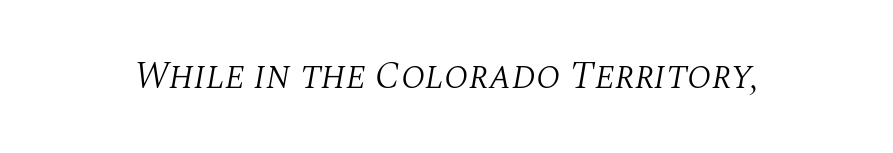
The image shows 38 px light serif type, italic (leaning right); set normal letter spacing, not underlined; medium stroke contrast and a large x-height.
